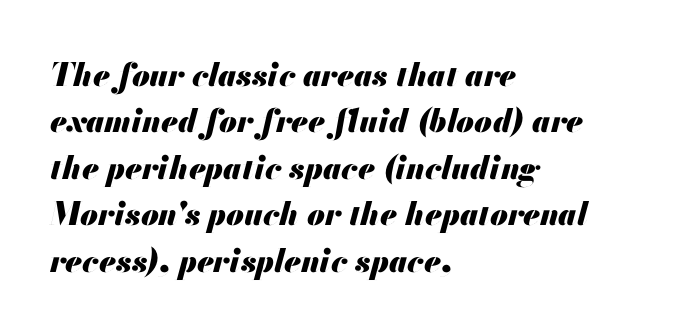
The rendering anchors every line to the left-hand side. Unmarked baselines from the first word to the last. Words appear dense and cohesive because spacing is normal. The rendering uses a bold face; every stroke is thick and dark. Horizontal bands of white between lines are of average thickness.
